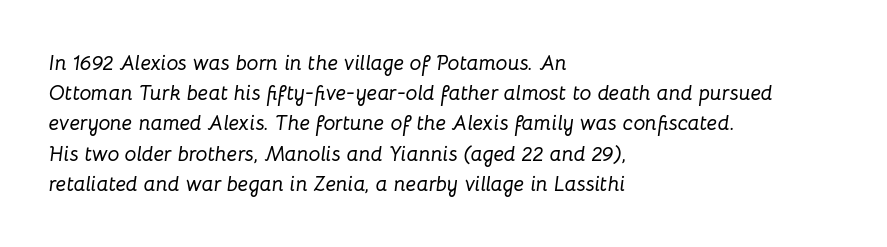
{"italic": "yes", "lean": "right", "slant_degrees": 8, "underline": "no", "align": "left", "line_spacing": "normal", "line_spacing_ratio": 1.44, "letter_spacing": "normal", "letter_spacing_em": 0.0, "glyph_px": 21}
